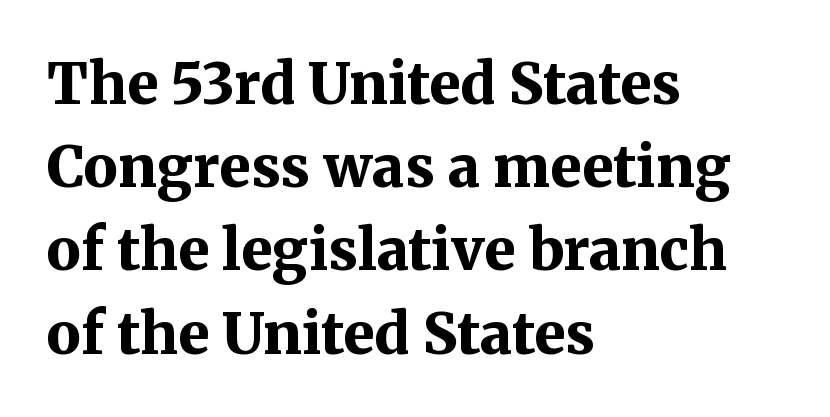
The image shows 57 px bold serif type, upright; set left-aligned, normal line spacing (1.46x), normal letter spacing, not underlined; medium stroke contrast and a medium x-height.
